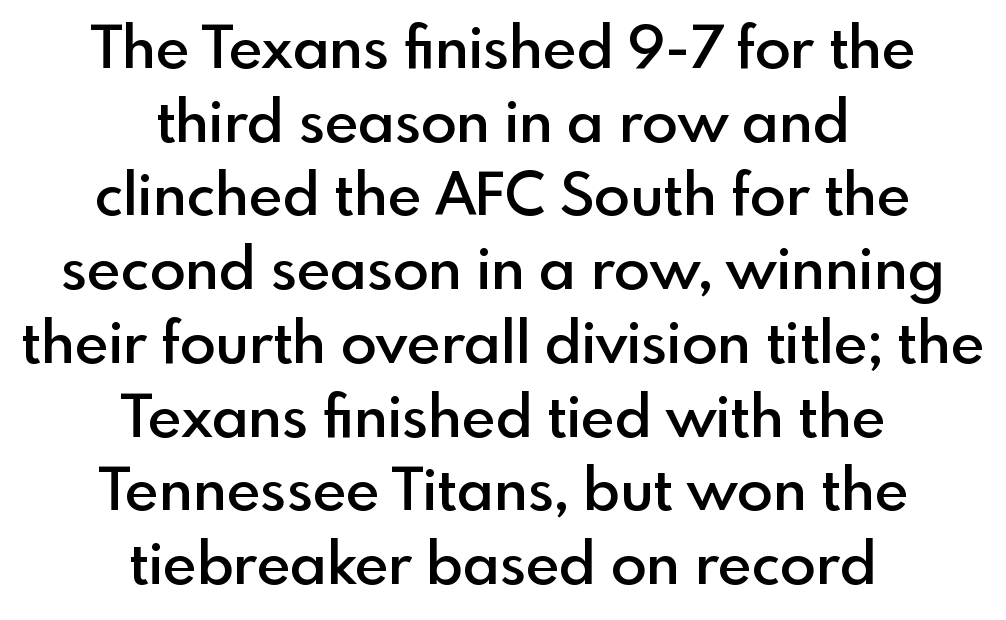
The paragraph has two soft edges and a firm central axis. Here the designer chose a conventional face with non-uniform glyph widths. The lines sit at an ordinary, default distance from one another. Serifs: no, the terminals of the letterforms are clean. Moderately thickened strokes mark this as semibold type. The space directly below the letters is spotless.
